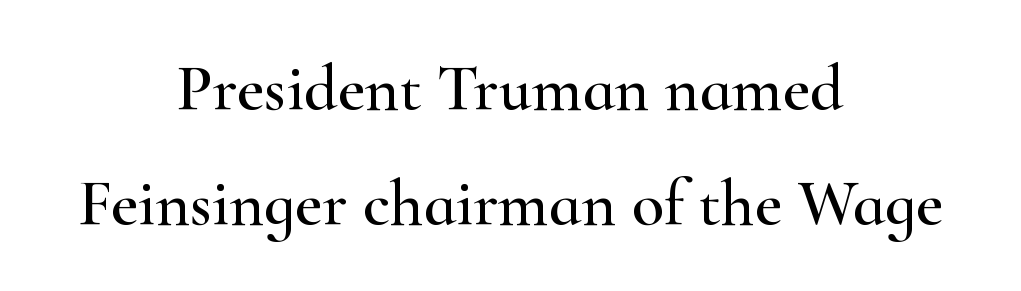
Is this a sans? No — the strokes have serifs. Underline: absent. Visually the block forms a symmetrical silhouette, jagged on both flanks. These lines are rendered in a variable-pitch font.
